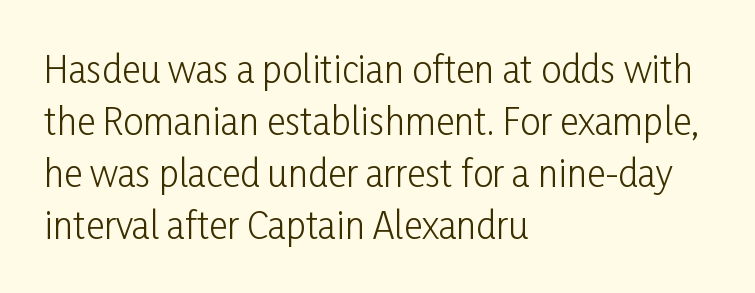
{"serif": "no", "italic": "no", "bold": "no", "weight": "light", "width": "condensed", "stroke_contrast": "low", "x_height": "medium", "monospaced": "no", "underline": "no", "align": "left", "line_spacing": "normal", "line_spacing_ratio": 1.44, "letter_spacing": "normal", "letter_spacing_em": 0.0, "glyph_px": 36}
